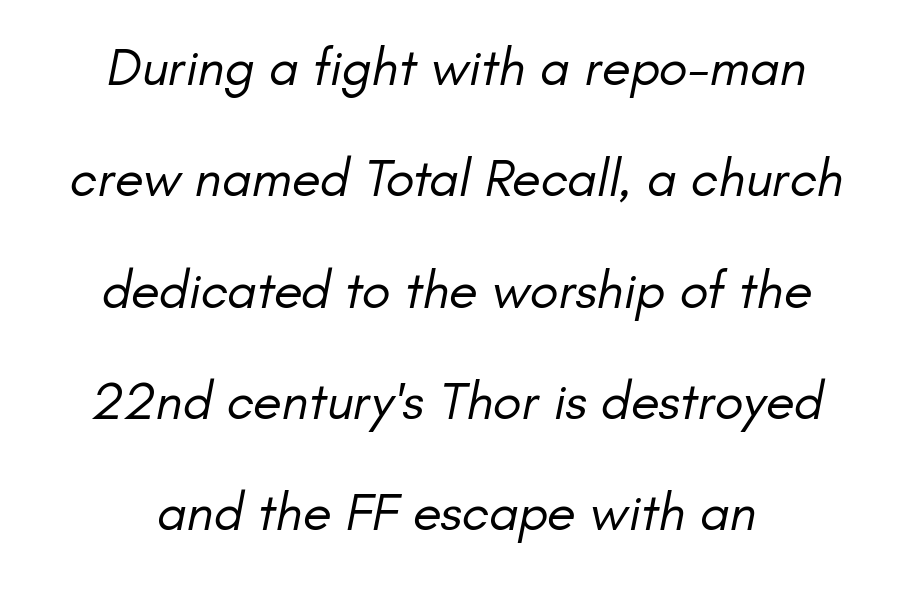
The font family rendered here belongs to the sans-serif group. Descender tails drop into unmarked territory. Students, observe: this is what heavily led, spacious text looks like. Proportional: the letters do not fall into vertical columns. The typeface has the unassuming heft of standard copy or less. There is no visible air inserted between adjacent glyphs.
